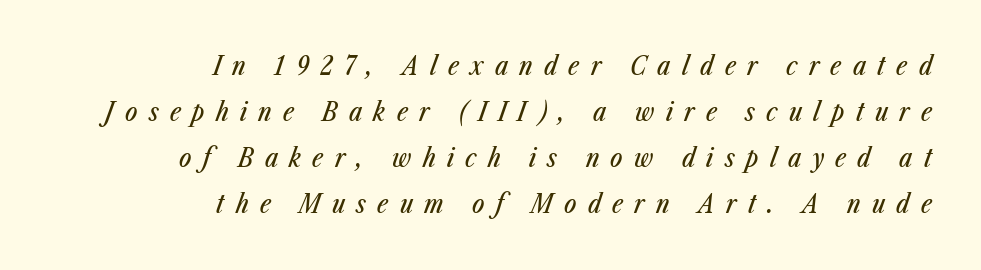
The paragraph has a hard right edge and a soft left edge. What stands out about the letter spacing? Its width — letters are far apart. Check the space under the baseline: it is left empty. Emphasis-style slanted type is in use.
